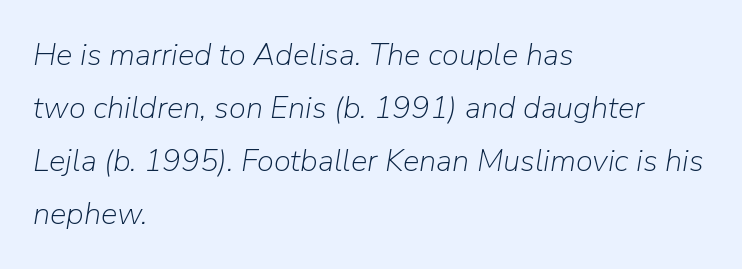
Weight: in the light-to-regular range. Is this a fixed-width face? No — the glyphs have proportional, varying widths. An italicized treatment has been applied to the whole sample. Is the block centered? No — it sits flush against the left margin. The rendering keeps characters at their native spacing.
